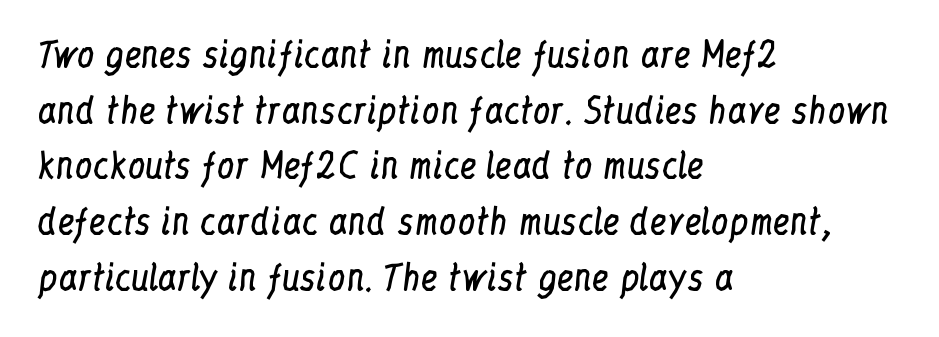
Q: Is the text bold? A: No.
Q: Is the text italic (slanted)? A: Yes.
Q: Is the typeface a serif or a sans-serif typeface? A: Serif.
Q: Is the text underlined? A: No.
Q: How is the paragraph aligned? A: Left-aligned.
Q: Is the spacing between letters normal or unusually wide? A: Normal.
Q: Is the spacing between lines tight, normal or loose? A: Normal.
Q: Width (condensed, normal, or wide)? A: Condensed.
Q: Stroke contrast? A: Low.
Q: x-height? A: Medium.
Q: Monospaced? A: No.
